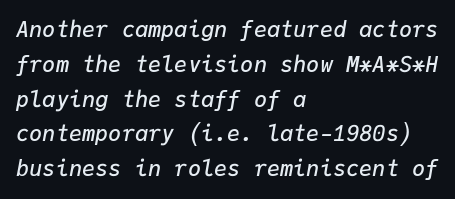
{"italic": "yes", "lean": "right", "slant_degrees": 9, "bold": "semi", "underline": "no", "align": "left", "line_spacing": "normal", "line_spacing_ratio": 1.58, "letter_spacing": "normal", "letter_spacing_em": 0.0, "glyph_px": 22}
